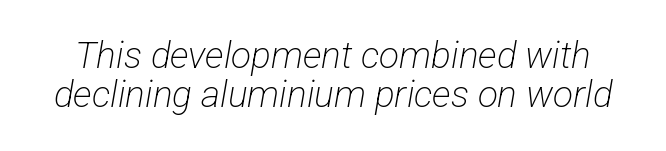
Letters rest on an invisible, unmarked baseline. Closely set lines give the paragraph a compact silhouette. Weight: in the light-to-regular range. Varying glyph widths throughout — classic text-font behaviour. The type family on display is of the sans-serif kind.
